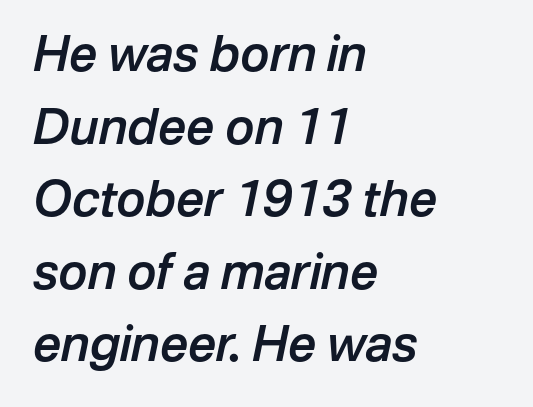
{"italic": "yes", "lean": "right", "slant_degrees": 12, "bold": "semi", "weight": "semibold", "width": "normal", "stroke_contrast": "low", "x_height": "medium", "monospaced": "no", "underline": "no", "align": "left", "line_spacing": "normal", "line_spacing_ratio": 1.48, "letter_spacing": "normal", "letter_spacing_em": 0.0, "glyph_px": 49}
